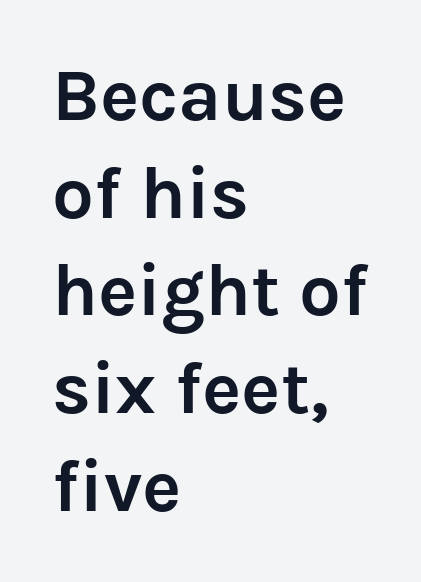
The image shows 74 px semibold sans-serif type, upright; set left-aligned, normal line spacing (1.32x), normal letter spacing, not underlined; low stroke contrast and a medium x-height.
